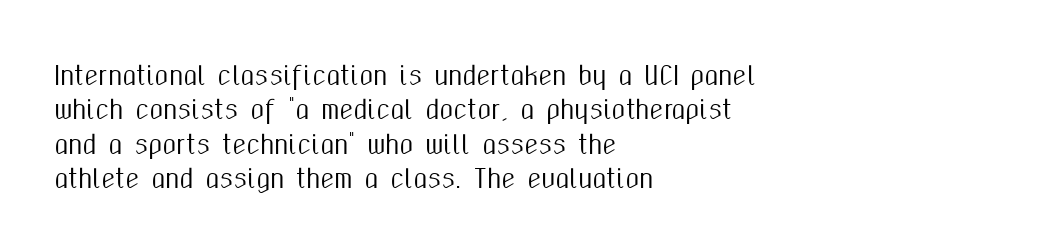
The image shows 25 px text type, upright; set left-aligned, normal line spacing (1.38x), normal letter spacing, not underlined.
